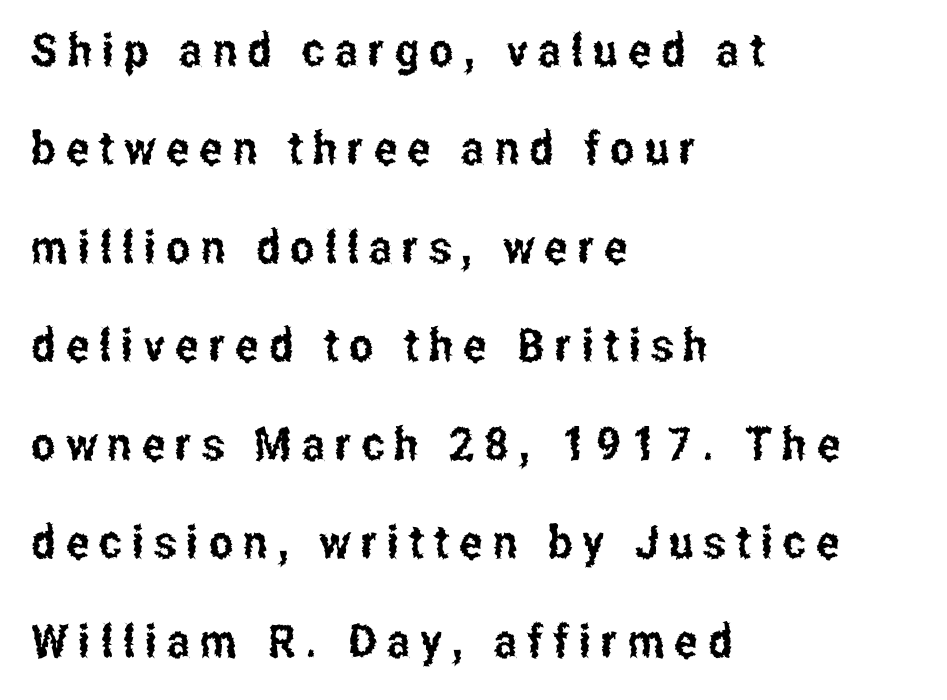
Students, note that the glyphs here are deliberately spaced far apart. Serifs: no, the terminals of the letterforms are clean. Unlike italic type, these characters show no tilt at all. Interline gaps are noticeably wide in this sample.
